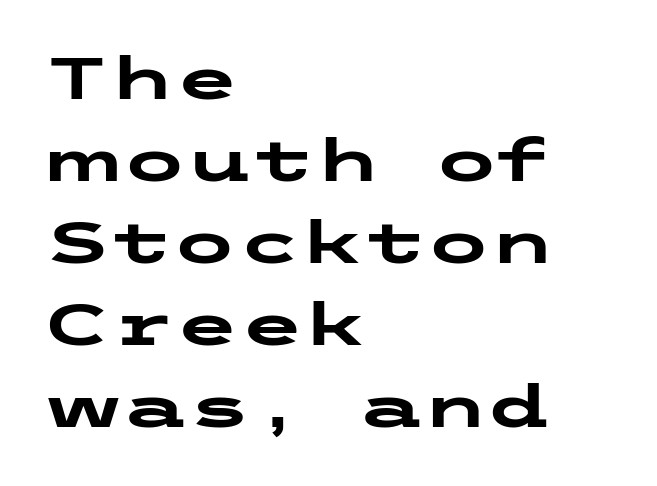
The image shows 59 px heavy, wide sans-serif type, upright; set left-aligned, normal line spacing (1.39x), normal letter spacing, not underlined; low stroke contrast and a medium x-height.
